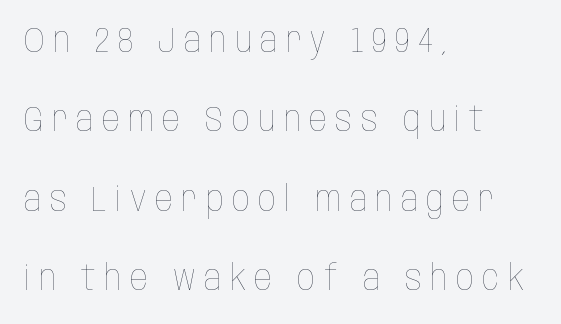
Ascenders rise straight up at ninety degrees. Characters follow at a spacing far wider than the type designer built in. These lines are rendered in a variable-pitch font. This sample is left-justified, so line endings fall wherever the words run out. Only glyphs here, with clear space below each row.
